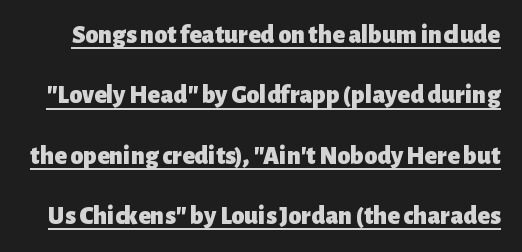
Q: Is the text bold? A: Yes.
Q: Is the text italic (slanted)? A: No, it is upright.
Q: Is the text underlined? A: Yes.
Q: Is the spacing between letters normal or unusually wide? A: Normal.
Q: Is the spacing between lines tight, normal or loose? A: Loose.
